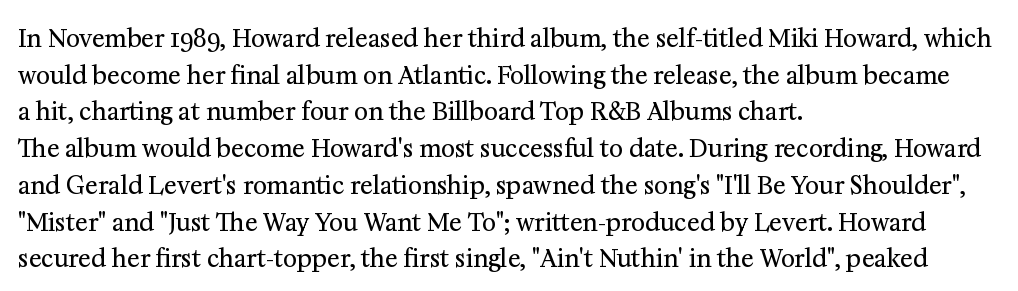
Q: Is the text bold? A: No.
Q: Is the text italic (slanted)? A: No, it is upright.
Q: Is the text underlined? A: No.
Q: How is the paragraph aligned? A: Left-aligned.
Q: Is the spacing between letters normal or unusually wide? A: Normal.
Q: Is the spacing between lines tight, normal or loose? A: Normal.
